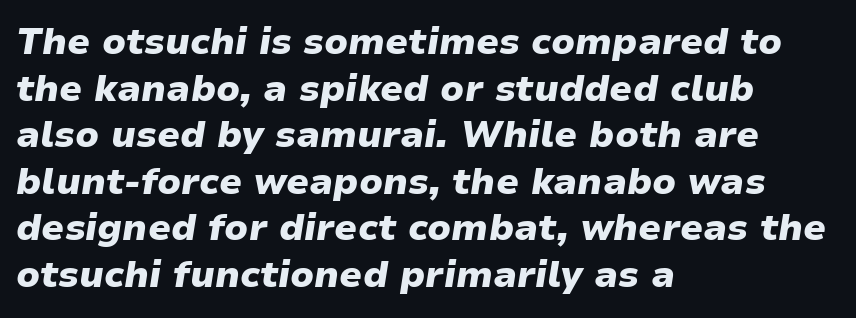
Quick note: interline space is typical. Tracking value appears to be zero — textbook default spacing. Words float on clear page, feet unadorned. The passage shown is emphatically bold. Alignment: flush left. The passage shown is typed in a proportional face where columns would drift.
